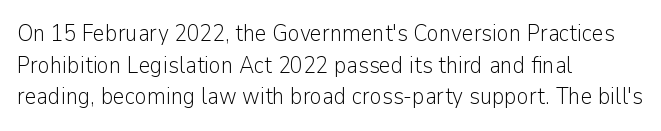
The strokes are not fattened; the text isn't bold. Beneath every word, the page is bare. Every row of glyphs begins at an identical x-position on the left. In terms of posture, this sample is upright.
